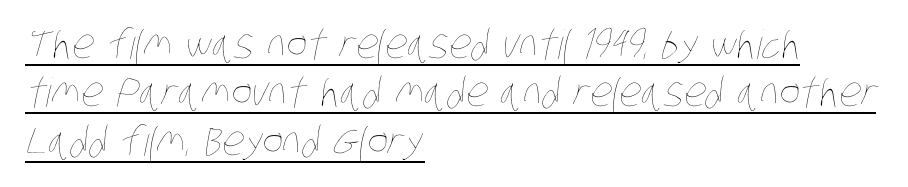
{"bold": "no", "weight": "thin", "width": "condensed", "stroke_contrast": "low", "x_height": "large", "monospaced": "no", "underline": "yes", "align": "left", "line_spacing_ratio": 1.21, "letter_spacing": "normal", "letter_spacing_em": 0.0, "glyph_px": 40}
